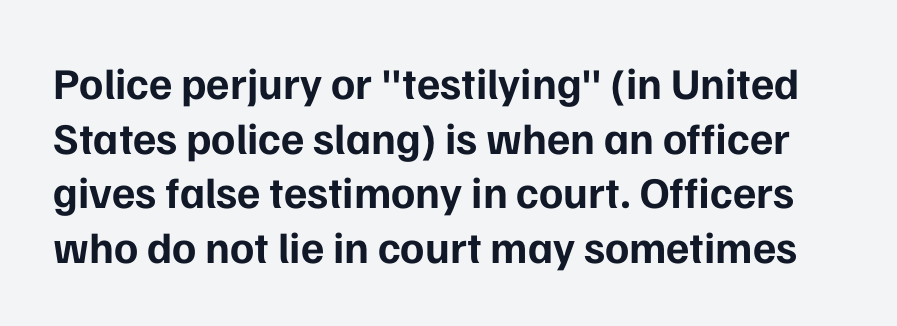
The image shows 44 px bold sans-serif type, upright; set line spacing 1.24x, normal letter spacing, not underlined; low stroke contrast and a medium x-height.
